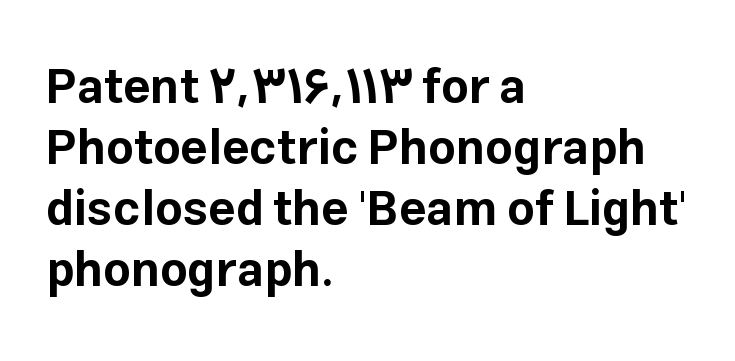
Q: Is the text bold? A: Yes.
Q: Is the text italic (slanted)? A: No, it is upright.
Q: Is the typeface a serif or a sans-serif typeface? A: Sans-serif.
Q: Is the text underlined? A: No.
Q: How is the paragraph aligned? A: Left-aligned.
Q: Is the spacing between letters normal or unusually wide? A: Normal.
Q: Is the spacing between lines tight, normal or loose? A: Normal.
Q: Width (condensed, normal, or wide)? A: Normal.
Q: Stroke contrast? A: Low.
Q: x-height? A: Medium.
Q: Monospaced? A: No.
